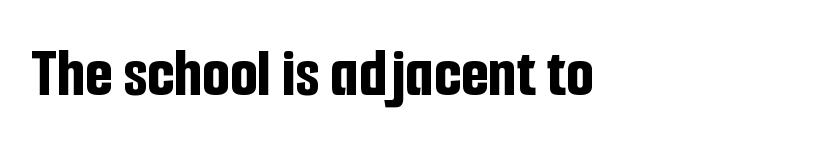
Q: Is the text bold? A: Yes.
Q: Is the text italic (slanted)? A: No, it is upright.
Q: Is the typeface a serif or a sans-serif typeface? A: Sans-serif.
Q: Is the text underlined? A: No.
Q: How is the paragraph aligned? A: Left-aligned.
Q: Is the spacing between letters normal or unusually wide? A: Normal.
Q: Width (condensed, normal, or wide)? A: Condensed.
Q: Stroke contrast? A: Low.
Q: x-height? A: Medium.
Q: Monospaced? A: No.
